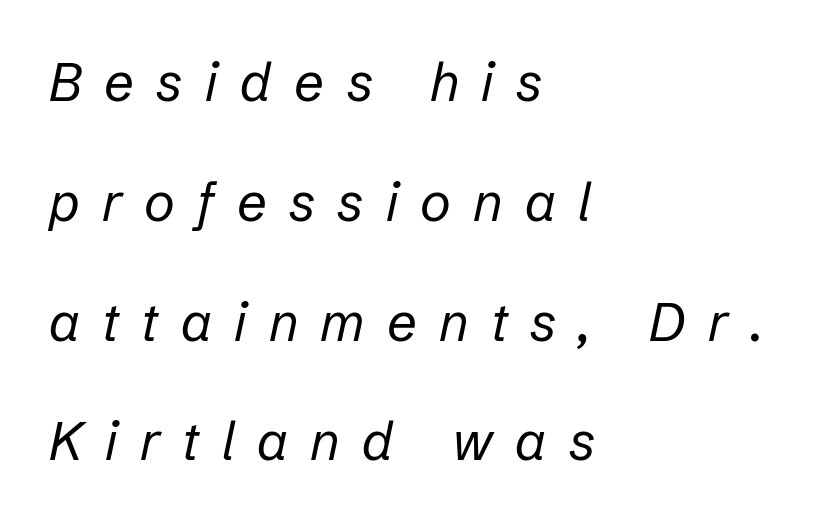
The image shows 53 px regular-weight type, italic (leaning right); set left-aligned, loose line spacing (2.26x), unusually wide letter spacing (+0.42 em), not underlined; low stroke contrast and a medium x-height.
